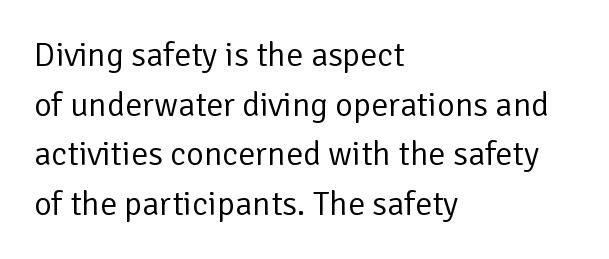
The image shows 34 px regular-weight sans-serif type, upright; set left-aligned, normal line spacing (1.46x), normal letter spacing, not underlined; low stroke contrast and a medium x-height.
